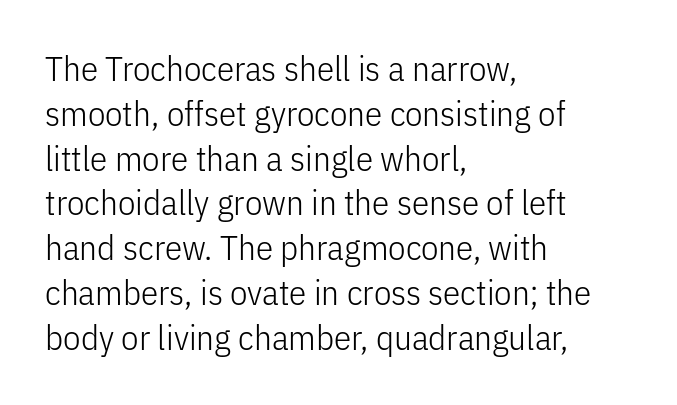
{"serif": "no", "italic": "no", "bold": "no", "weight": "light", "width": "condensed", "stroke_contrast": "low", "x_height": "medium", "monospaced": "no", "underline": "no", "align": "left", "line_spacing": "normal", "line_spacing_ratio": 1.28, "letter_spacing": "normal", "letter_spacing_em": 0.0, "glyph_px": 35}
